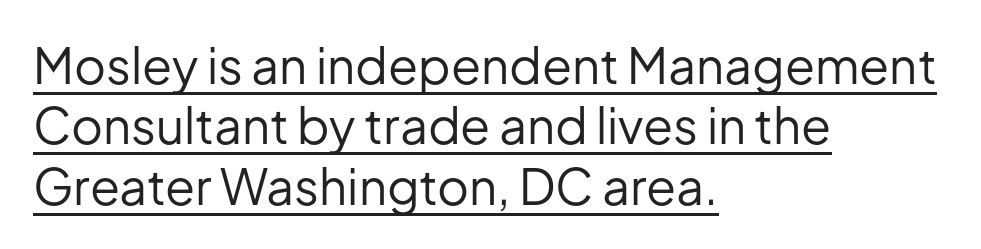
In terms of posture, this sample is upright. Think standard paragraph weight, or any step lighter than that. Each line of the rendering has a horizontal stroke beneath the glyphs. You could not count columns in this text — the font is proportionally spaced.
